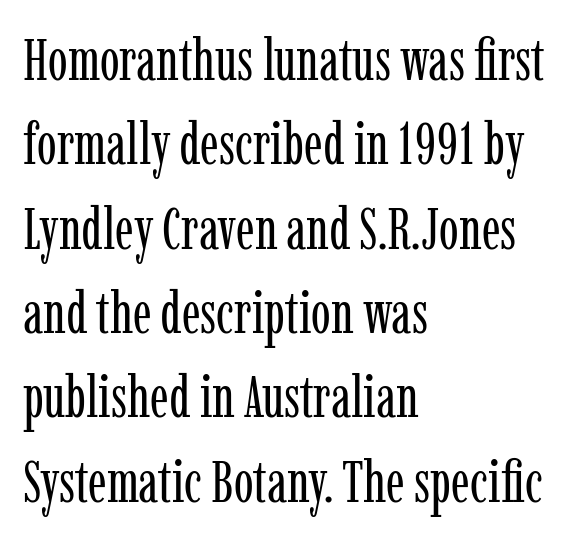
Vertically, the passage feels balanced, rows spaced as you'd expect. Each line starts at the same left margin while the right side varies. Think of a printed novel: that variable character pitch is what you see here. The lettering holds an erect, upright posture throughout. Classification — serif. Look at the tracking — it's just the regular setting, nothing added.
